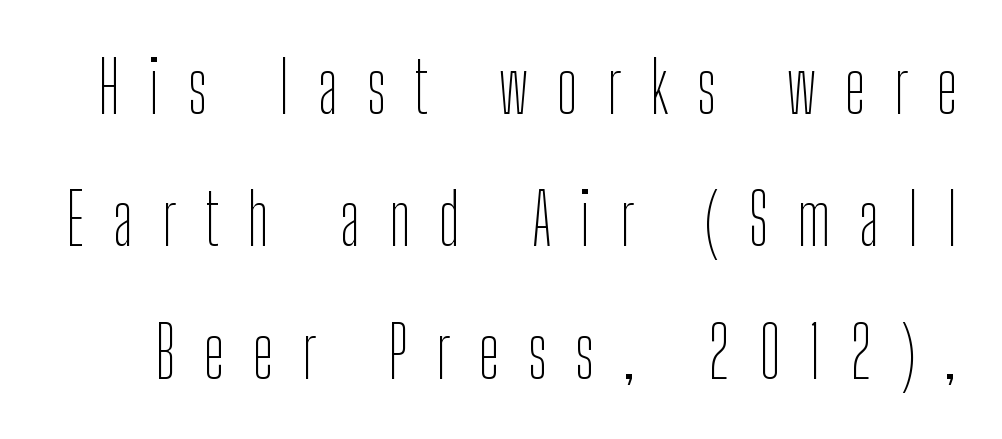
Q: Is the text bold? A: No.
Q: Is the text italic (slanted)? A: No, it is upright.
Q: Is the typeface a serif or a sans-serif typeface? A: Sans-serif.
Q: Is the text underlined? A: No.
Q: Is the spacing between letters normal or unusually wide? A: Unusually wide.
Q: Width (condensed, normal, or wide)? A: Condensed.
Q: Stroke contrast? A: Low.
Q: x-height? A: Medium.
Q: Monospaced? A: No.
